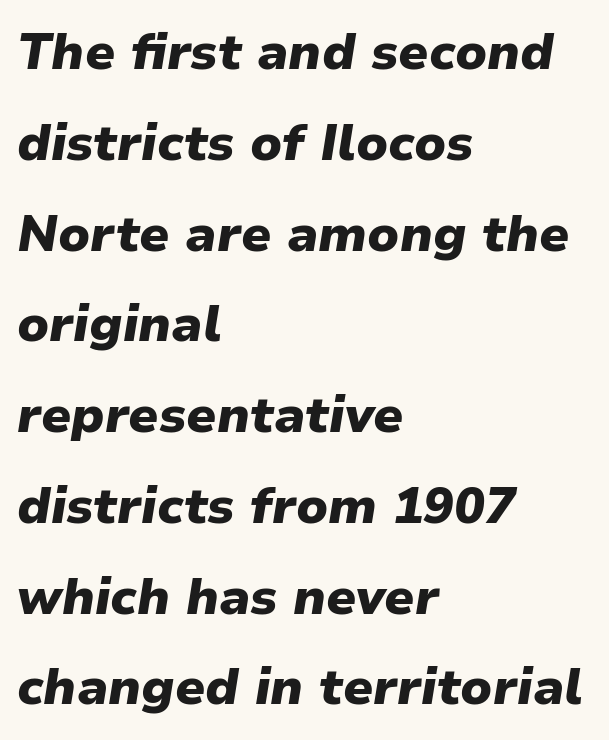
The image shows 51 px heavy type, italic (leaning right); set left-aligned, line spacing 1.78x, normal letter spacing, not underlined; low stroke contrast and a medium x-height.
